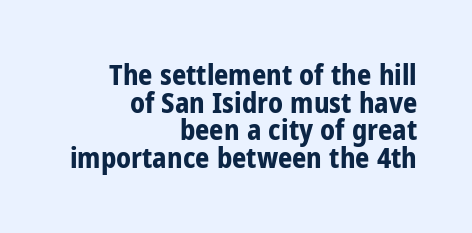
{"serif": "no", "italic": "no", "bold": "yes", "weight": "bold", "width": "condensed", "stroke_contrast": "low", "x_height": "medium", "monospaced": "no", "underline": "no", "align": "right", "line_spacing": "tight", "line_spacing_ratio": 0.99, "letter_spacing": "normal", "letter_spacing_em": 0.0, "glyph_px": 28}
